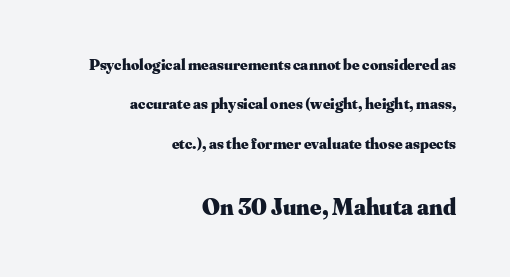
Q: Is the text bold? A: Yes.
Q: Is the text italic (slanted)? A: No, it is upright.
Q: Is the text underlined? A: No.
Q: How is the paragraph aligned? A: Right-aligned.
Q: Is the spacing between letters normal or unusually wide? A: Normal.
Q: Is the spacing between lines tight, normal or loose? A: Loose.
Q: Which block of text is set in a larger size, the first (top) or the second (bottom)? A: The second (bottom) one.
